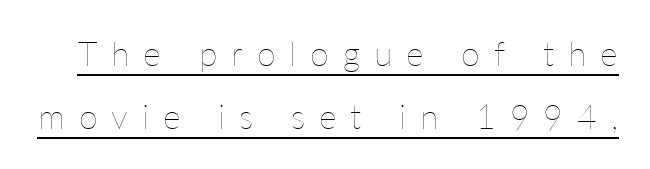
Q: Is the text bold? A: No.
Q: Is the text italic (slanted)? A: No, it is upright.
Q: Is the text underlined? A: Yes.
Q: Is the spacing between letters normal or unusually wide? A: Unusually wide.
Q: Width (condensed, normal, or wide)? A: Normal.
Q: Stroke contrast? A: Low.
Q: x-height? A: Medium.
Q: Monospaced? A: No.
